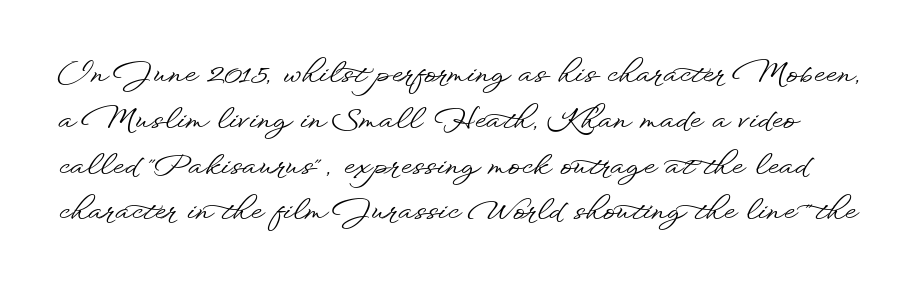
The image shows 29 px wide sans-serif type; set normal line spacing (1.58x), normal letter spacing, not underlined; low stroke contrast and a small x-height.
